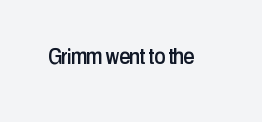
The image shows 25 px text type, upright; set normal letter spacing, not underlined.
